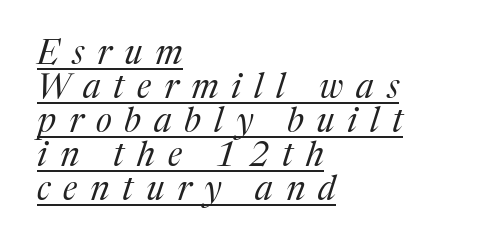
{"serif": "yes", "italic": "yes", "lean": "right", "slant_degrees": 17, "bold": "no", "weight": "regular", "width": "normal", "stroke_contrast": "medium", "x_height": "medium", "monospaced": "no", "underline": "yes", "align": "left", "line_spacing": "tight", "line_spacing_ratio": 1.0, "letter_spacing": "wide", "letter_spacing_em": 0.38, "glyph_px": 34}
